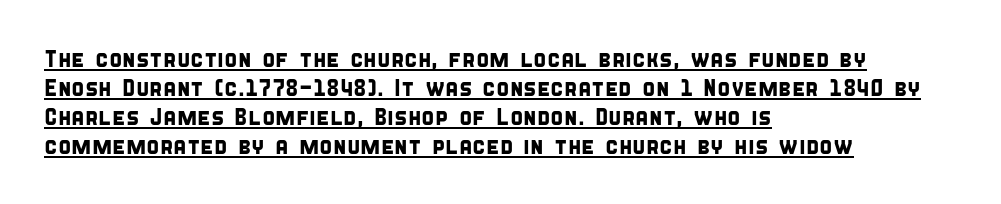
{"underline": "yes", "align": "left", "line_spacing_ratio": 1.21, "letter_spacing": "normal", "letter_spacing_em": 0.0, "glyph_px": 24}
